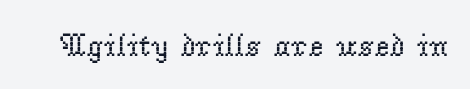
Q: Is the text bold? A: No.
Q: Is the text italic (slanted)? A: No, it is upright.
Q: Is the typeface a serif or a sans-serif typeface? A: Serif.
Q: Is the text underlined? A: No.
Q: Is the spacing between letters normal or unusually wide? A: Normal.
Q: Width (condensed, normal, or wide)? A: Normal.
Q: Stroke contrast? A: Low.
Q: x-height? A: Small.
Q: Monospaced? A: No.
